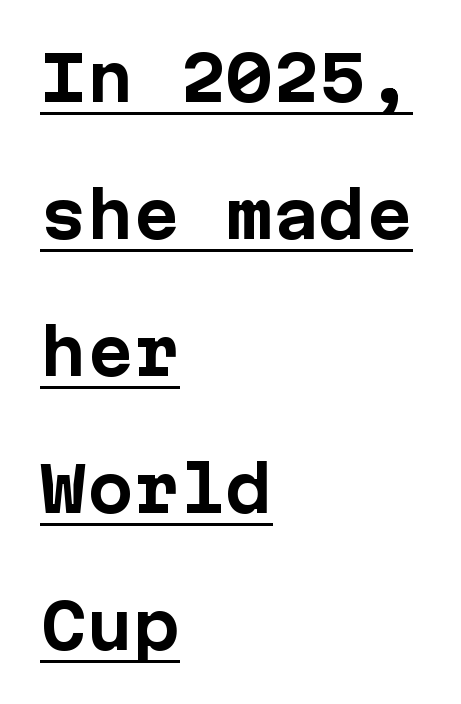
The image shows 62 px bold sans-serif type, upright; set left-aligned, loose line spacing (2.21x), normal letter spacing, underlined; low stroke contrast and a medium x-height.
